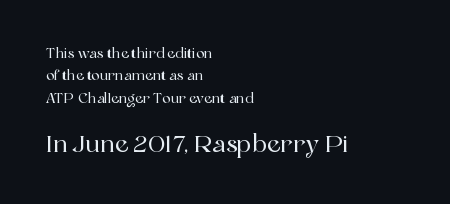
Q: Is the text italic (slanted)? A: No, it is upright.
Q: Is the text underlined? A: No.
Q: How is the paragraph aligned? A: Left-aligned.
Q: Is the spacing between letters normal or unusually wide? A: Normal.
Q: Is the spacing between lines tight, normal or loose? A: Normal.
Q: Which block of text is set in a larger size, the first (top) or the second (bottom)? A: The second (bottom) one.
